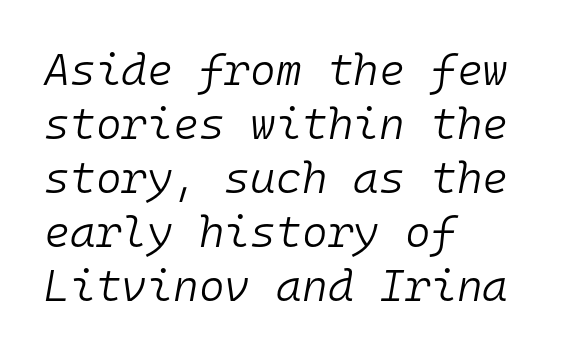
Q: Is the text bold? A: No.
Q: Is the text italic (slanted)? A: Yes, it leans right by about 10 degrees.
Q: Is the text underlined? A: No.
Q: How is the paragraph aligned? A: Left-aligned.
Q: Is the spacing between letters normal or unusually wide? A: Normal.
Q: Width (condensed, normal, or wide)? A: Normal.
Q: Stroke contrast? A: Low.
Q: x-height? A: Medium.
Q: Monospaced? A: Yes.
